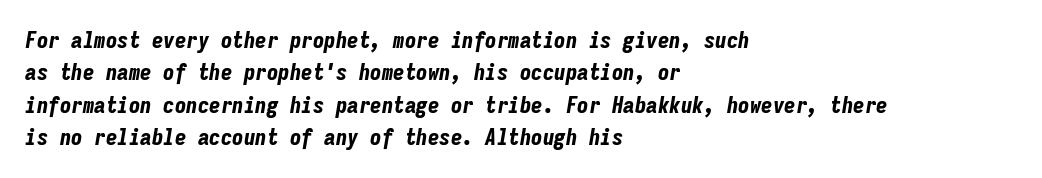
The image shows 23 px bold type, italic (leaning right); set left-aligned, normal line spacing (1.41x), normal letter spacing, not underlined.
